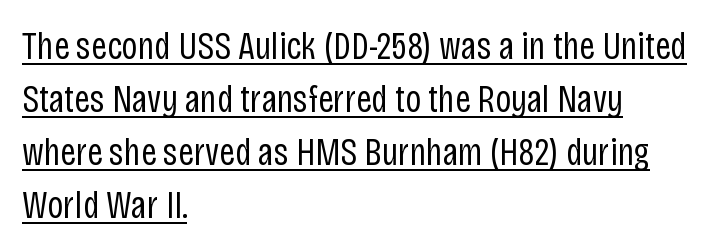
Q: Is the text bold? A: No.
Q: Is the text italic (slanted)? A: No, it is upright.
Q: Is the typeface a serif or a sans-serif typeface? A: Sans-serif.
Q: Is the text underlined? A: Yes.
Q: How is the paragraph aligned? A: Left-aligned.
Q: Is the spacing between letters normal or unusually wide? A: Normal.
Q: Is the spacing between lines tight, normal or loose? A: Normal.
Q: Width (condensed, normal, or wide)? A: Condensed.
Q: Stroke contrast? A: Low.
Q: x-height? A: Large.
Q: Monospaced? A: No.
